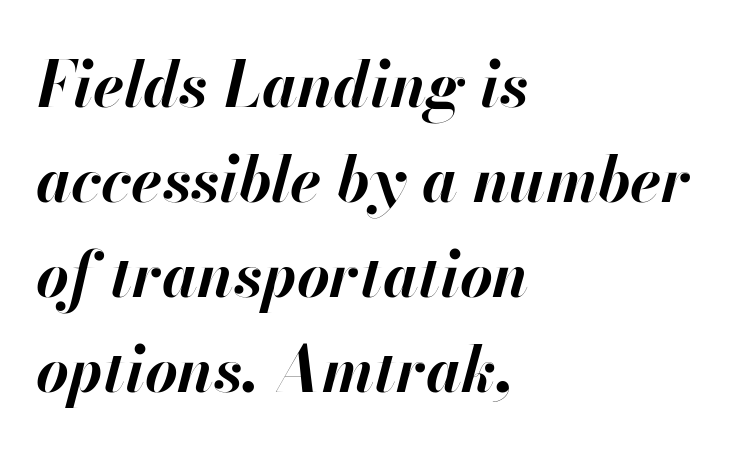
Q: Is the text bold? A: Yes.
Q: Is the text italic (slanted)? A: Yes, it leans right by about 13 degrees.
Q: Is the text underlined? A: No.
Q: How is the paragraph aligned? A: Left-aligned.
Q: Is the spacing between letters normal or unusually wide? A: Normal.
Q: Is the spacing between lines tight, normal or loose? A: Normal.
Q: Width (condensed, normal, or wide)? A: Normal.
Q: Stroke contrast? A: High.
Q: x-height? A: Small.
Q: Monospaced? A: No.
